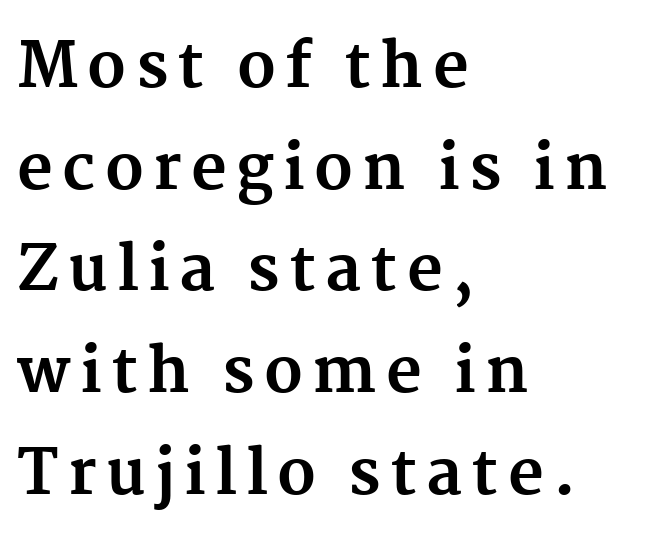
Q: Is the text bold? A: Yes.
Q: Is the text italic (slanted)? A: No, it is upright.
Q: Is the typeface a serif or a sans-serif typeface? A: Serif.
Q: Is the text underlined? A: No.
Q: How is the paragraph aligned? A: Left-aligned.
Q: Is the spacing between lines tight, normal or loose? A: Normal.
Q: Width (condensed, normal, or wide)? A: Normal.
Q: Stroke contrast? A: Medium.
Q: x-height? A: Medium.
Q: Monospaced? A: No.
